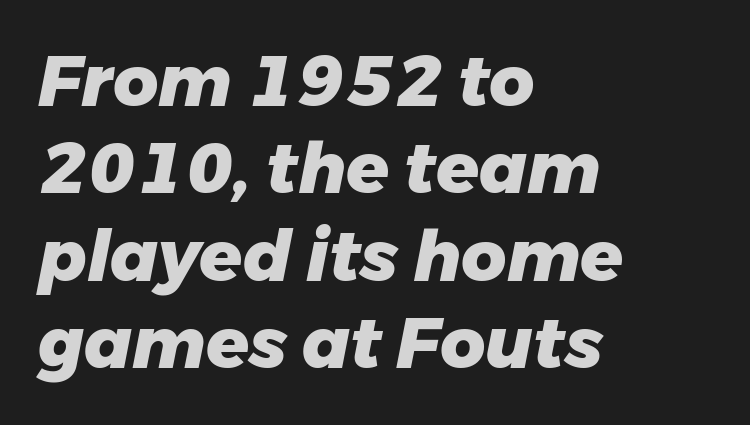
Q: Is the text bold? A: Yes.
Q: Is the text italic (slanted)? A: Yes, it leans right by about 11 degrees.
Q: Is the text underlined? A: No.
Q: How is the paragraph aligned? A: Left-aligned.
Q: Is the spacing between letters normal or unusually wide? A: Normal.
Q: Is the spacing between lines tight, normal or loose? A: Normal.
Q: Width (condensed, normal, or wide)? A: Normal.
Q: Stroke contrast? A: Low.
Q: x-height? A: Medium.
Q: Monospaced? A: No.
